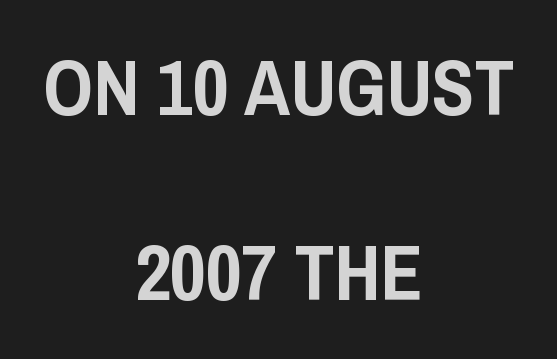
Q: Is the text italic (slanted)? A: No, it is upright.
Q: Is the typeface a serif or a sans-serif typeface? A: Sans-serif.
Q: Is the text underlined? A: No.
Q: How is the paragraph aligned? A: Centered.
Q: Is the spacing between letters normal or unusually wide? A: Normal.
Q: Is the spacing between lines tight, normal or loose? A: Loose.
Q: Width (condensed, normal, or wide)? A: Condensed.
Q: Stroke contrast? A: Low.
Q: x-height? A: Large.
Q: Monospaced? A: No.
